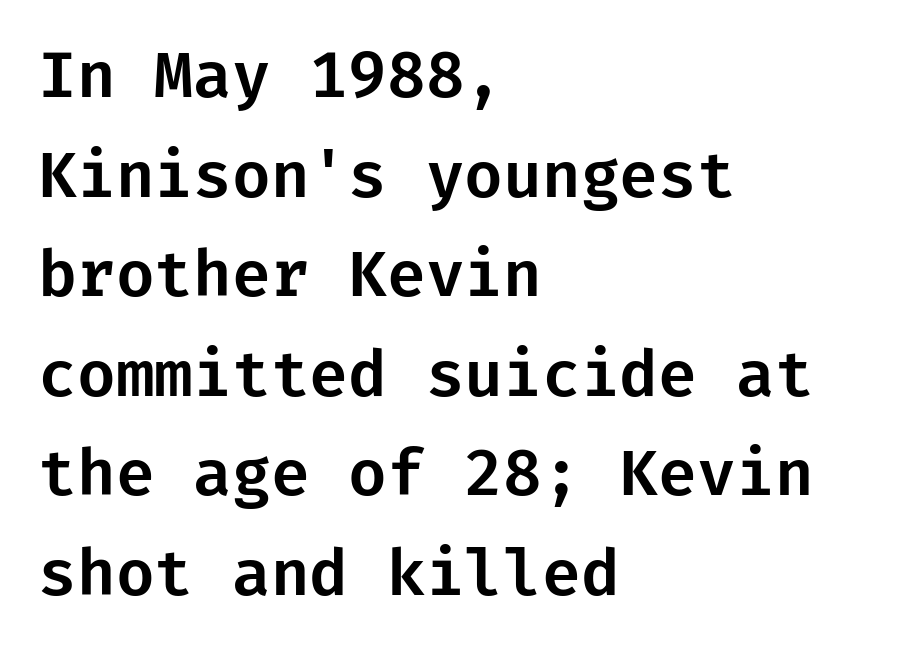
{"serif": "no", "italic": "no", "width": "normal", "stroke_contrast": "low", "x_height": "medium", "underline": "no", "align": "left", "line_spacing": "normal", "line_spacing_ratio": 1.58, "letter_spacing": "normal", "letter_spacing_em": 0.0, "glyph_px": 63}
